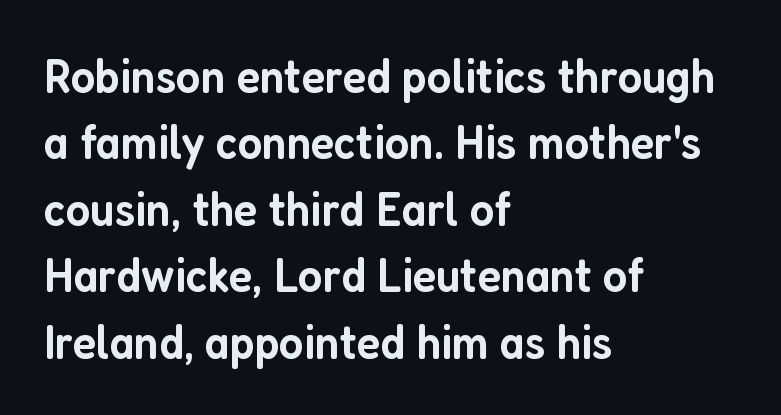
Q: Is the text bold? A: Semi-bold.
Q: Is the text italic (slanted)? A: No, it is upright.
Q: Is the typeface a serif or a sans-serif typeface? A: Sans-serif.
Q: Is the text underlined? A: No.
Q: How is the paragraph aligned? A: Left-aligned.
Q: Is the spacing between letters normal or unusually wide? A: Normal.
Q: Is the spacing between lines tight, normal or loose? A: Normal.
Q: Width (condensed, normal, or wide)? A: Condensed.
Q: Stroke contrast? A: Low.
Q: x-height? A: Medium.
Q: Monospaced? A: No.
